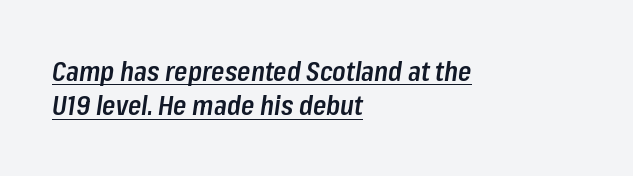
Q: Is the text bold? A: Semi-bold.
Q: Is the text italic (slanted)? A: Yes, it leans right by about 8 degrees.
Q: Is the text underlined? A: Yes.
Q: How is the paragraph aligned? A: Left-aligned.
Q: Is the spacing between letters normal or unusually wide? A: Normal.
Q: Is the spacing between lines tight, normal or loose? A: Normal.
